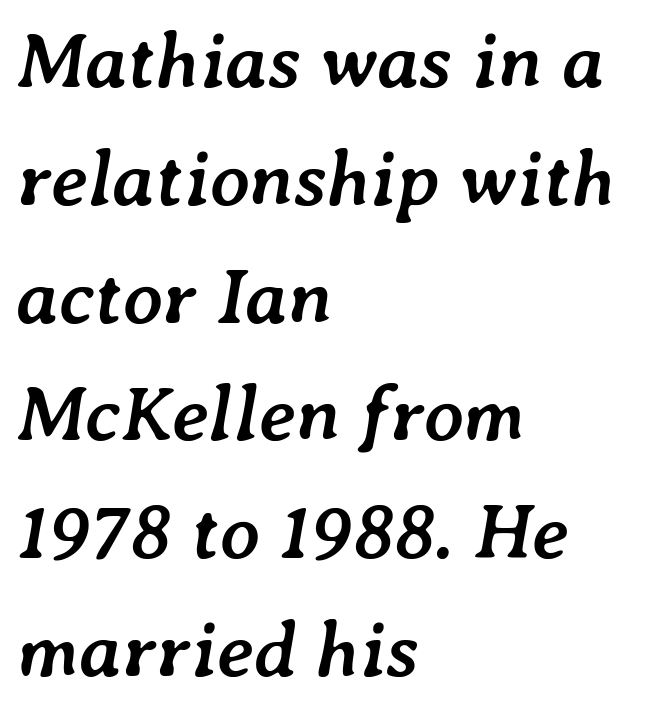
{"italic": "yes", "lean": "right", "slant_degrees": 7, "bold": "yes", "weight": "semibold", "width": "normal", "stroke_contrast": "low", "x_height": "medium", "monospaced": "no", "underline": "no", "align": "left", "line_spacing": "normal", "line_spacing_ratio": 1.51, "letter_spacing": "normal", "letter_spacing_em": 0.0, "glyph_px": 78}
